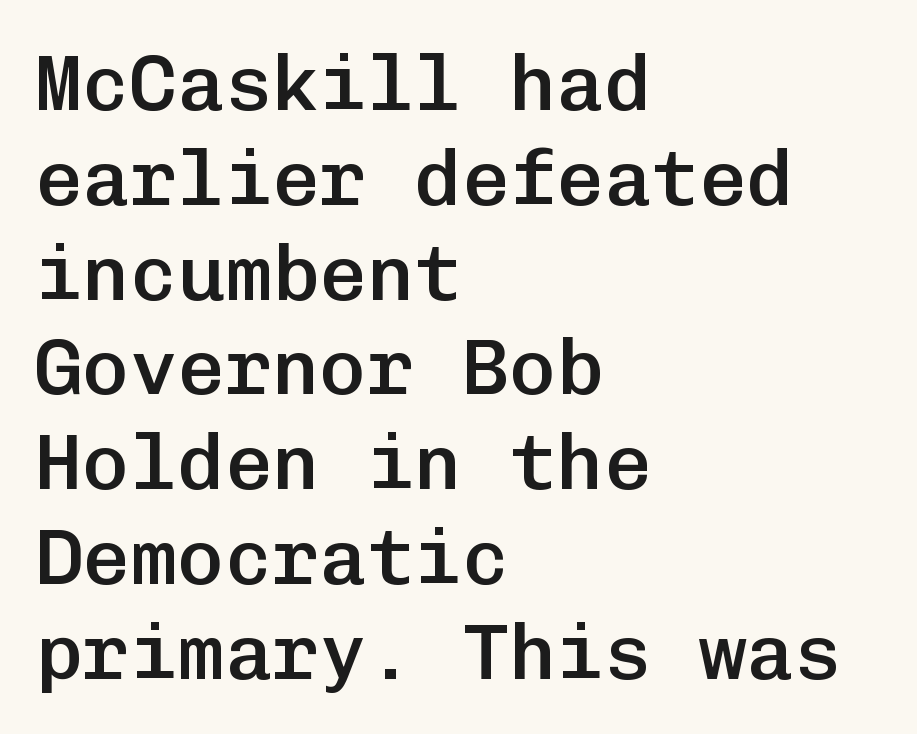
The passage shown is typeset with a sans-serif family. One-word summary of the alignment: left. The specimen omits any rule beneath the text block's lines. A semibold gives these letters moderate extra thickness, short of bold. These lines were composed using upright roman letters.
